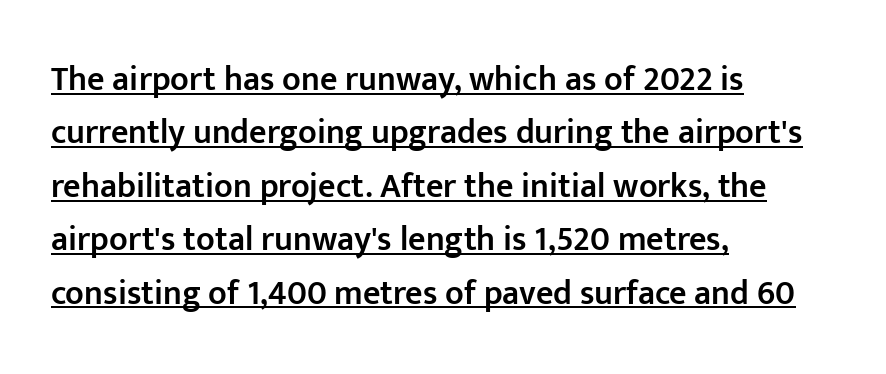
{"serif": "no", "italic": "no", "bold": "semi", "weight": "semibold", "width": "normal", "stroke_contrast": "low", "x_height": "medium", "monospaced": "no", "underline": "yes", "align": "left", "line_spacing": "normal", "line_spacing_ratio": 1.57, "letter_spacing": "normal", "letter_spacing_em": 0.0, "glyph_px": 34}
